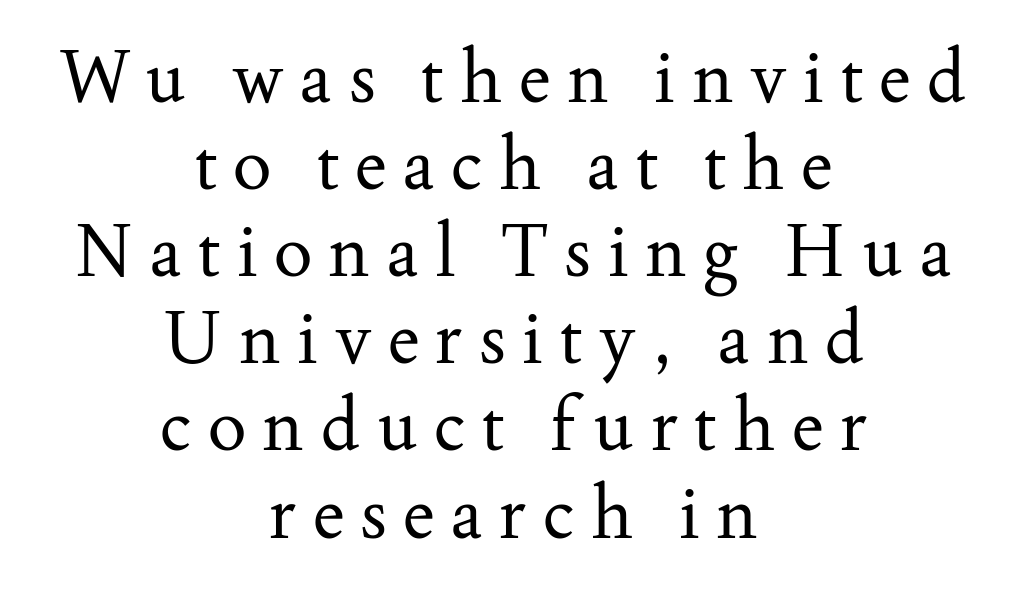
Q: Is the text bold? A: No.
Q: Is the text italic (slanted)? A: No, it is upright.
Q: Is the typeface a serif or a sans-serif typeface? A: Serif.
Q: Is the text underlined? A: No.
Q: How is the paragraph aligned? A: Centered.
Q: Is the spacing between letters normal or unusually wide? A: Unusually wide.
Q: Width (condensed, normal, or wide)? A: Normal.
Q: Stroke contrast? A: Medium.
Q: x-height? A: Small.
Q: Monospaced? A: No.
